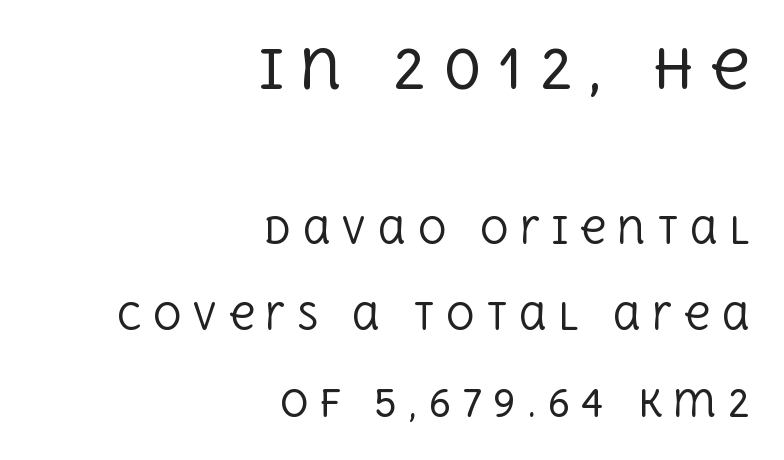
{"serif": "yes", "italic": "no", "bold": "no", "weight": "regular", "width": "normal", "x_height": "large", "monospaced": "no", "underline": "no", "align": "right", "line_spacing": "loose", "line_spacing_ratio": 2.4, "letter_spacing": "wide", "letter_spacing_em": 0.3, "larger_block": "first", "size_ratio": 1.5, "glyph_px": 54}
